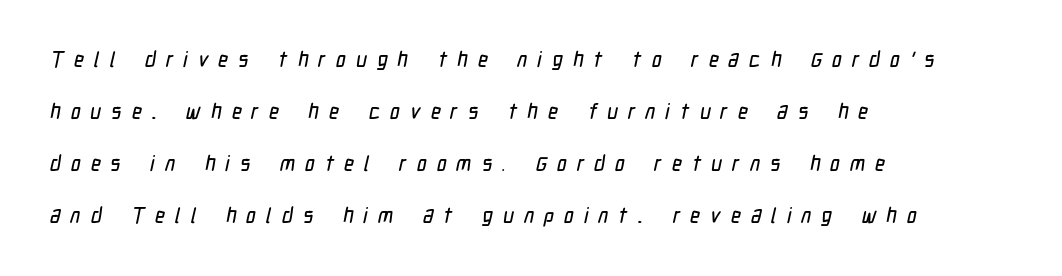
Q: Is the text underlined? A: No.
Q: How is the paragraph aligned? A: Left-aligned.
Q: Is the spacing between letters normal or unusually wide? A: Unusually wide.
Q: Is the spacing between lines tight, normal or loose? A: Loose.
